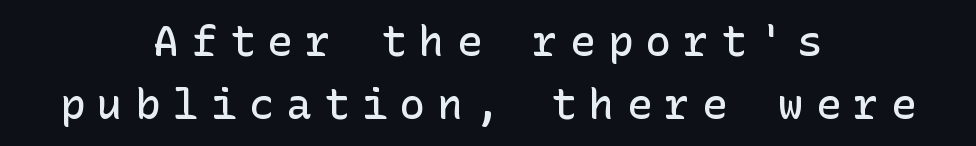
Italic? Not at all — the glyphs are vertical. This rendering widens character spacing well past its baseline value. The rendering positions every line midway between the sides. Every letter is mildly thick-stroked: semibold rather than bold. The space directly below the letters is spotless. I'd call this a sans setting — the letters go barefoot.
